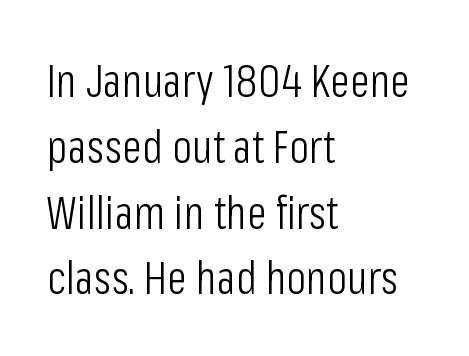
Q: Is the text bold? A: No.
Q: Is the text italic (slanted)? A: No, it is upright.
Q: Is the typeface a serif or a sans-serif typeface? A: Sans-serif.
Q: Is the text underlined? A: No.
Q: How is the paragraph aligned? A: Left-aligned.
Q: Is the spacing between letters normal or unusually wide? A: Normal.
Q: Is the spacing between lines tight, normal or loose? A: Normal.
Q: Width (condensed, normal, or wide)? A: Condensed.
Q: Stroke contrast? A: Low.
Q: x-height? A: Medium.
Q: Monospaced? A: No.
